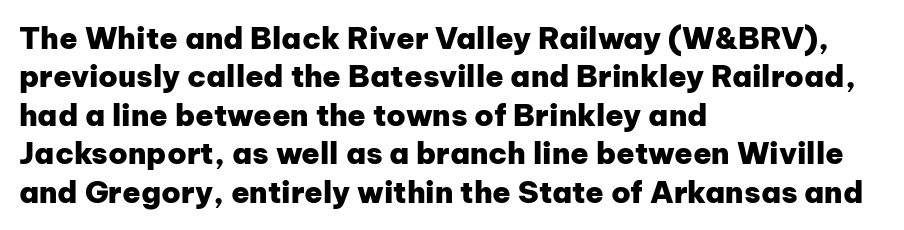
The image shows 30 px heavy sans-serif type, upright; set left-aligned, normal line spacing (1.28x), normal letter spacing, not underlined; low stroke contrast and a medium x-height.
